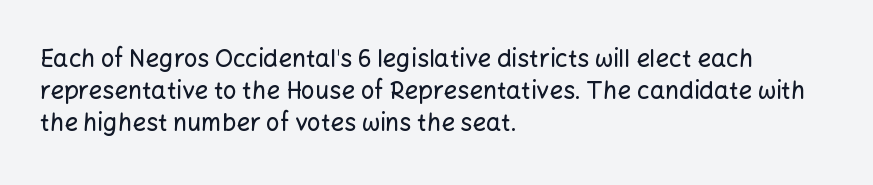
{"italic": "no", "underline": "no", "align": "left", "line_spacing": "normal", "line_spacing_ratio": 1.33, "letter_spacing": "normal", "letter_spacing_em": 0.0, "glyph_px": 24}
